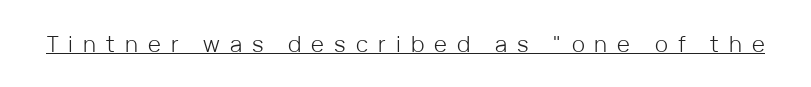
Italic: no, the glyphs are upright roman. The rendering inserts visible extra space after every character. Honestly, the underline is the first thing you notice here. The typesetting does not lean heavy: it is not bold.
